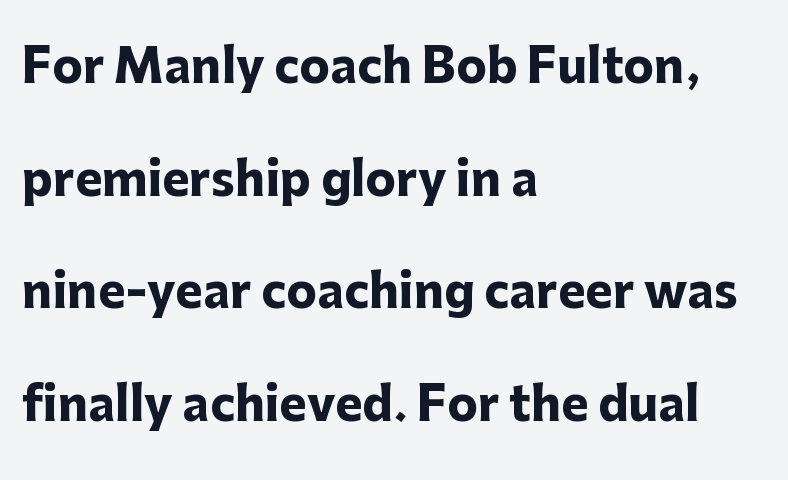
The designer dialed line spacing up above the default. The passage shown has conventional tracking throughout. How heavy is the stroke? Heavy — this is a bold. Short and long lines alike share a common starting point at left.
